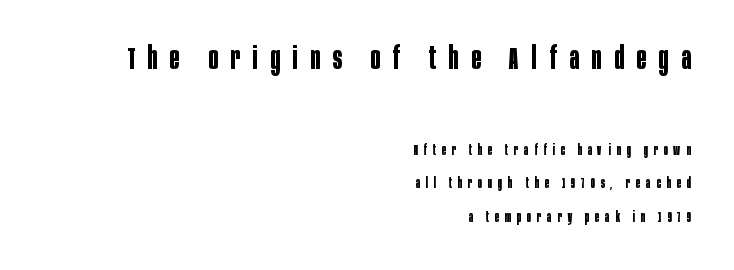
{"serif": "no", "italic": "no", "bold": "yes", "weight": "bold", "width": "condensed", "stroke_contrast": "low", "x_height": "large", "monospaced": "no", "underline": "no", "align": "right", "line_spacing": "loose", "line_spacing_ratio": 2.39, "letter_spacing": "wide", "letter_spacing_em": 0.42, "larger_block": "first", "size_ratio": 2.21, "glyph_px": 31}
